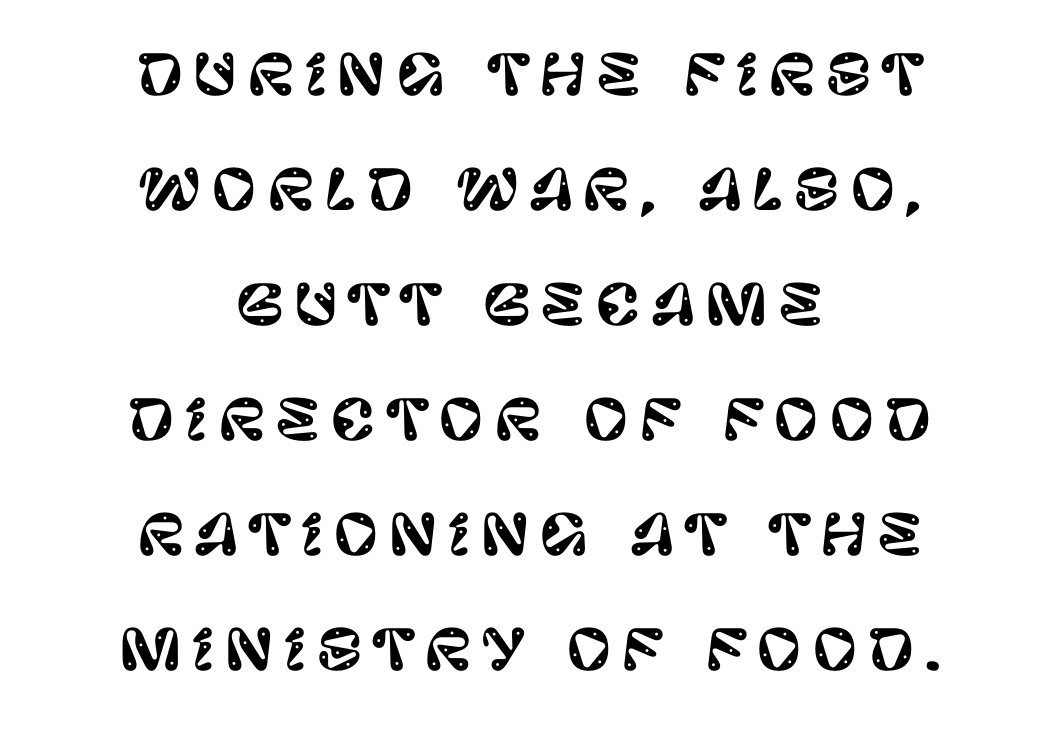
Q: Is the text italic (slanted)? A: Yes.
Q: Is the typeface a serif or a sans-serif typeface? A: Sans-serif.
Q: Is the text underlined? A: No.
Q: How is the paragraph aligned? A: Centered.
Q: Is the spacing between lines tight, normal or loose? A: Loose.
Q: Width (condensed, normal, or wide)? A: Normal.
Q: Stroke contrast? A: Low.
Q: x-height? A: Large.
Q: Monospaced? A: No.
